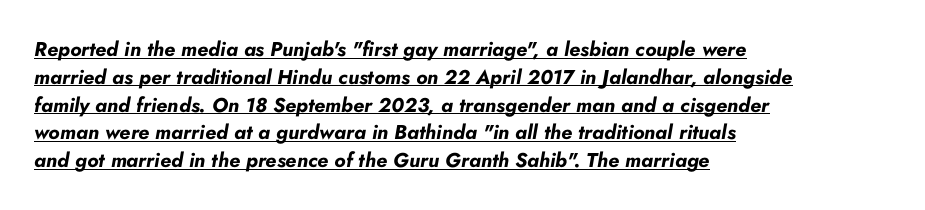
Q: Is the text bold? A: Yes.
Q: Is the text italic (slanted)? A: Yes, it leans right by about 10 degrees.
Q: Is the text underlined? A: Yes.
Q: How is the paragraph aligned? A: Left-aligned.
Q: Is the spacing between letters normal or unusually wide? A: Normal.
Q: Is the spacing between lines tight, normal or loose? A: Normal.
